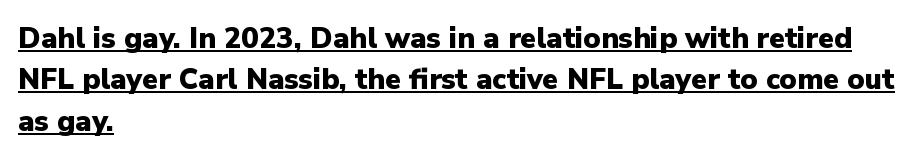
{"serif": "no", "italic": "no", "bold": "yes", "weight": "heavy", "width": "normal", "stroke_contrast": "low", "x_height": "medium", "monospaced": "no", "underline": "yes", "align": "left", "line_spacing": "normal", "line_spacing_ratio": 1.43, "letter_spacing": "normal", "letter_spacing_em": 0.0, "glyph_px": 29}
